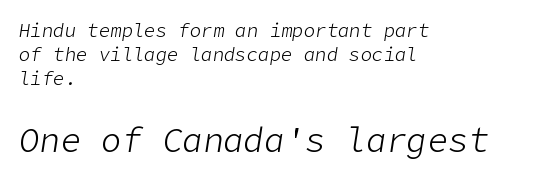
Q: Is the text bold? A: No.
Q: Is the text italic (slanted)? A: Yes, it leans right by about 9 degrees.
Q: Is the text underlined? A: No.
Q: How is the paragraph aligned? A: Left-aligned.
Q: Is the spacing between letters normal or unusually wide? A: Normal.
Q: Is the spacing between lines tight, normal or loose? A: Normal.
Q: Which block of text is set in a larger size, the first (top) or the second (bottom)? A: The second (bottom) one.
Q: Width (condensed, normal, or wide)? A: Normal.
Q: Stroke contrast? A: Low.
Q: x-height? A: Medium.
